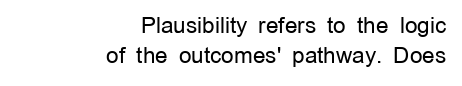
The image shows 22 px text type, upright; set right-aligned, normal line spacing (1.37x), normal letter spacing, not underlined.
